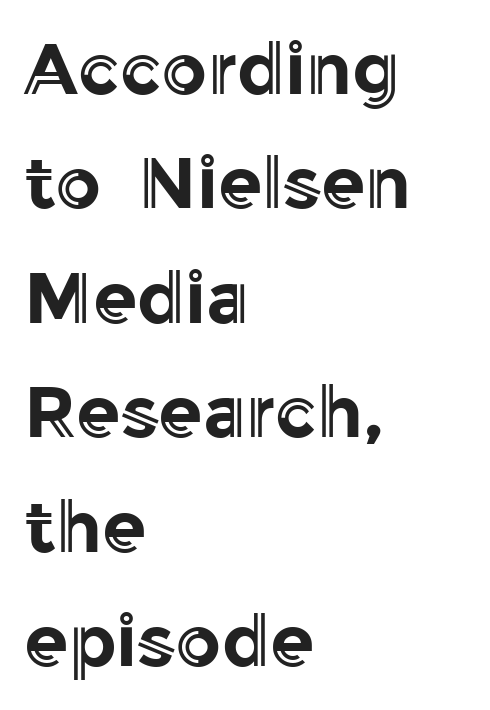
The image shows 72 px text type, upright; set left-aligned, normal line spacing (1.59x), normal letter spacing, not underlined; a medium x-height.
